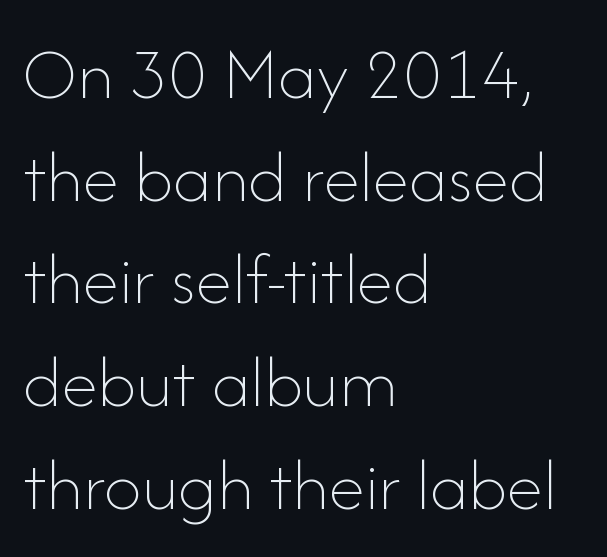
Q: Is the text bold? A: No.
Q: Is the text italic (slanted)? A: No, it is upright.
Q: Is the text underlined? A: No.
Q: How is the paragraph aligned? A: Left-aligned.
Q: Is the spacing between letters normal or unusually wide? A: Normal.
Q: Is the spacing between lines tight, normal or loose? A: Normal.
Q: Width (condensed, normal, or wide)? A: Normal.
Q: Stroke contrast? A: Low.
Q: x-height? A: Small.
Q: Monospaced? A: No.
